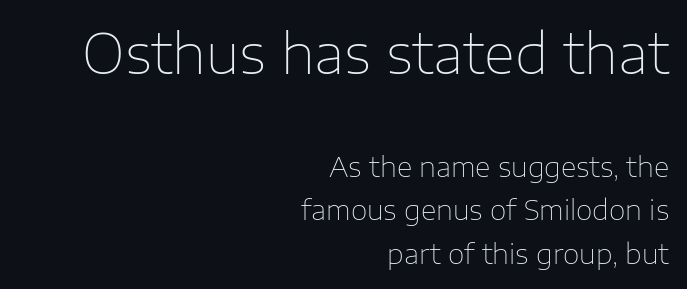
The image shows 54 px thin sans-serif type, upright; set right-aligned, normal line spacing (1.62x), normal letter spacing, not underlined; the first (top) block is 2.0x larger; low stroke contrast and a medium x-height.
